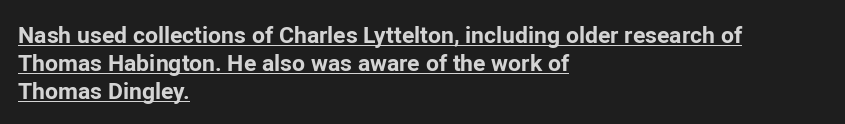
Q: Is the text bold? A: Yes.
Q: Is the text italic (slanted)? A: No, it is upright.
Q: Is the text underlined? A: Yes.
Q: How is the paragraph aligned? A: Left-aligned.
Q: Is the spacing between letters normal or unusually wide? A: Normal.
